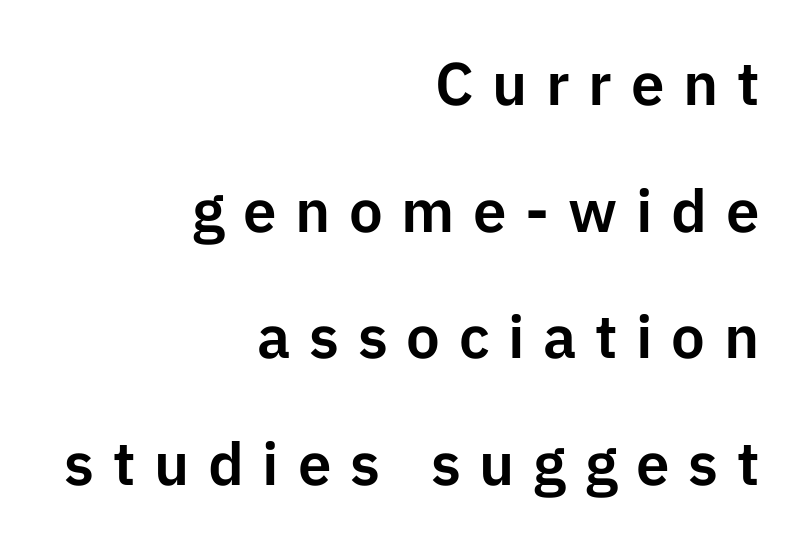
The image shows 60 px sans-serif type, upright; set right-aligned, loose line spacing (2.11x), unusually wide letter spacing (+0.31 em), not underlined; low stroke contrast and a medium x-height.
